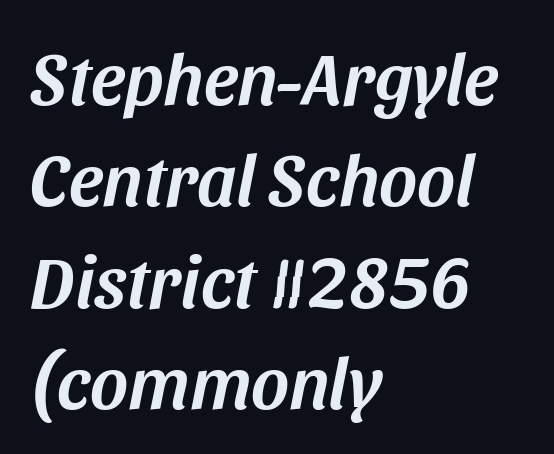
Q: Is the text italic (slanted)? A: Yes, it leans right by about 11 degrees.
Q: Is the text underlined? A: No.
Q: How is the paragraph aligned? A: Left-aligned.
Q: Is the spacing between letters normal or unusually wide? A: Normal.
Q: Is the spacing between lines tight, normal or loose? A: Normal.
Q: Width (condensed, normal, or wide)? A: Normal.
Q: Stroke contrast? A: Medium.
Q: x-height? A: Large.
Q: Monospaced? A: No.
